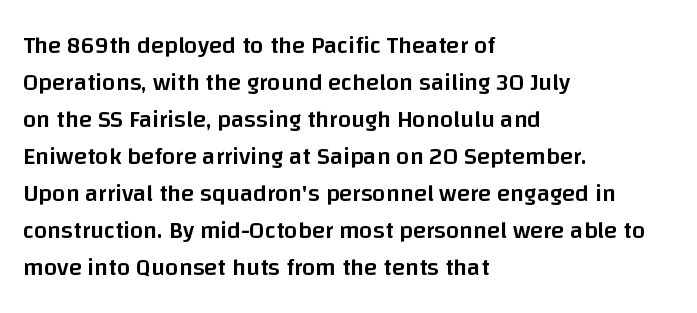
{"italic": "no", "bold": "semi", "underline": "no", "align": "left", "line_spacing": "normal", "line_spacing_ratio": 1.54, "letter_spacing": "normal", "letter_spacing_em": 0.0, "glyph_px": 24}
